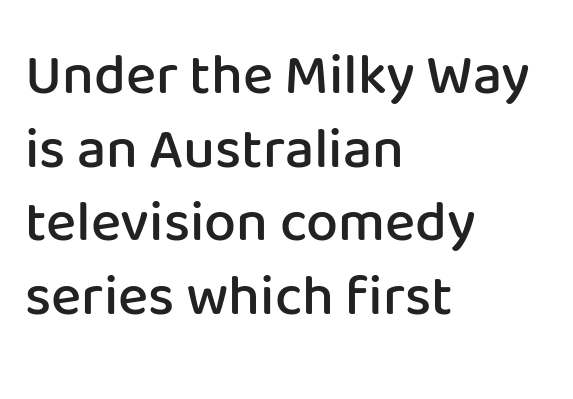
{"serif": "no", "italic": "no", "bold": "semi", "weight": "semibold", "width": "normal", "stroke_contrast": "low", "x_height": "medium", "monospaced": "no", "underline": "no", "align": "left", "line_spacing": "normal", "line_spacing_ratio": 1.29, "letter_spacing": "normal", "letter_spacing_em": 0.0, "glyph_px": 57}
